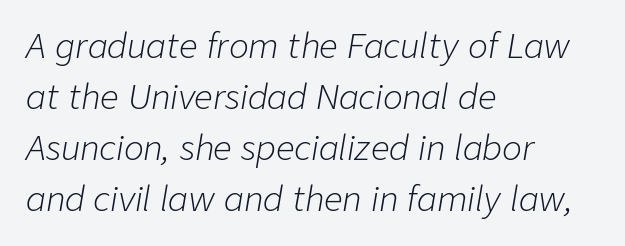
{"italic": "yes", "lean": "right", "slant_degrees": 9, "bold": "no", "weight": "light", "width": "normal", "stroke_contrast": "low", "x_height": "medium", "monospaced": "no", "underline": "no", "align": "left", "line_spacing": "normal", "line_spacing_ratio": 1.55, "letter_spacing": "normal", "letter_spacing_em": 0.0, "glyph_px": 33}
